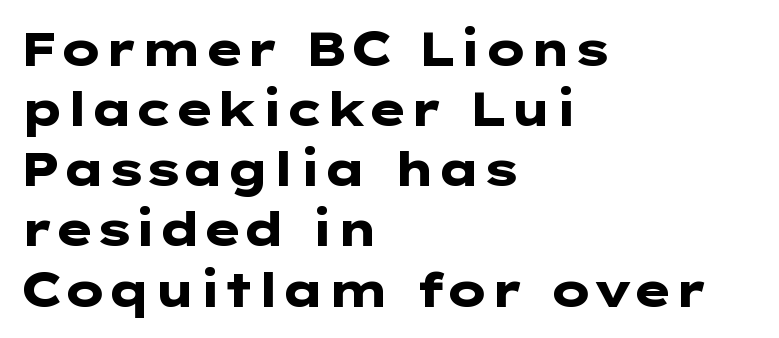
{"serif": "no", "italic": "no", "bold": "yes", "weight": "heavy", "width": "wide", "stroke_contrast": "low", "x_height": "medium", "underline": "no", "align": "left", "line_spacing": "normal", "line_spacing_ratio": 1.28, "letter_spacing": "normal", "letter_spacing_em": 0.0, "glyph_px": 47}
